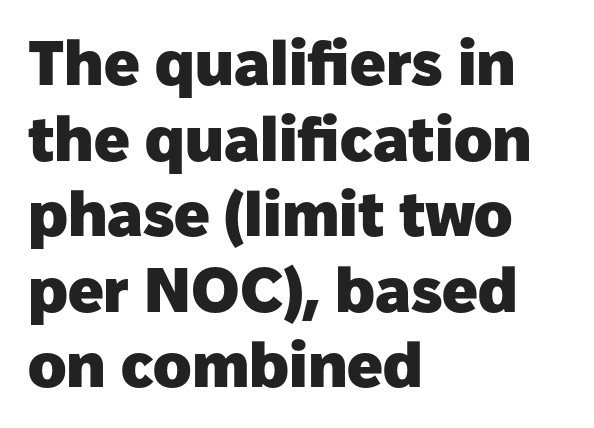
{"serif": "no", "italic": "no", "bold": "yes", "weight": "heavy", "width": "normal", "stroke_contrast": "low", "x_height": "medium", "monospaced": "no", "underline": "no", "align": "left", "line_spacing_ratio": 1.2, "letter_spacing": "normal", "letter_spacing_em": 0.0, "glyph_px": 63}
